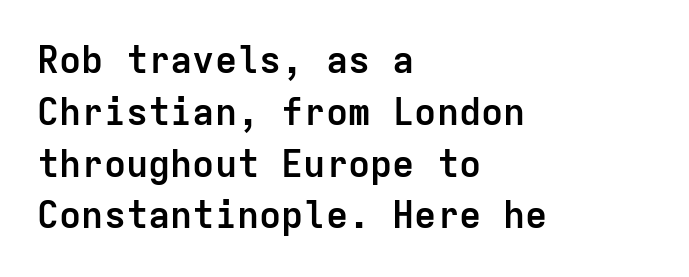
Q: Is the text bold? A: Yes.
Q: Is the text italic (slanted)? A: No, it is upright.
Q: Is the typeface a serif or a sans-serif typeface? A: Sans-serif.
Q: Is the text underlined? A: No.
Q: How is the paragraph aligned? A: Left-aligned.
Q: Is the spacing between letters normal or unusually wide? A: Normal.
Q: Is the spacing between lines tight, normal or loose? A: Normal.
Q: Width (condensed, normal, or wide)? A: Normal.
Q: Stroke contrast? A: Low.
Q: x-height? A: Medium.
Q: Monospaced? A: Yes.
